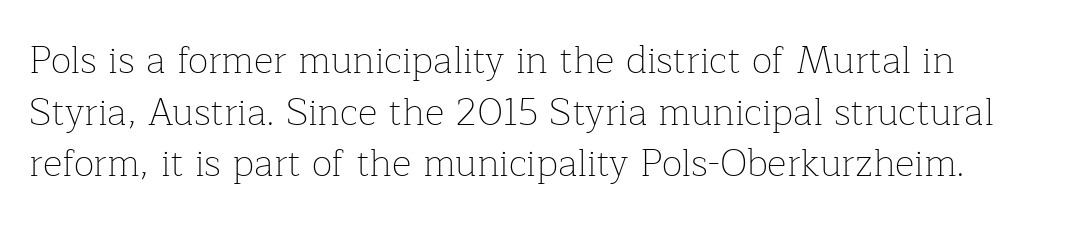
Words appear dense and cohesive because spacing is normal. Here the designer chose a conventional face with non-uniform glyph widths. Stems and bowls with no extra thickness — not bold. The strip under each line holds only bare page.
